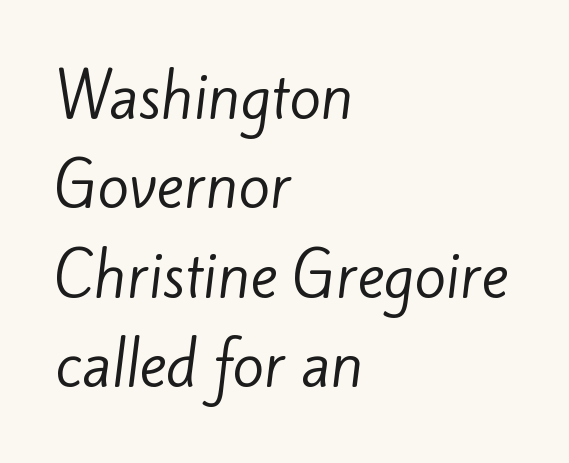
{"serif": "no", "bold": "no", "weight": "regular", "width": "normal", "stroke_contrast": "low", "x_height": "small", "monospaced": "no", "underline": "no", "align": "left", "line_spacing": "normal", "line_spacing_ratio": 1.54, "letter_spacing": "normal", "letter_spacing_em": 0.0, "glyph_px": 58}
